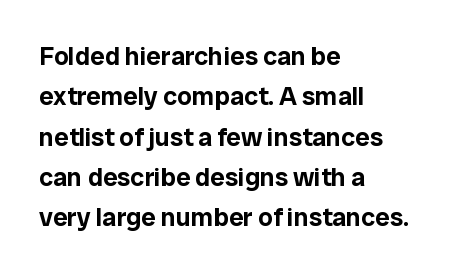
Q: Is the text italic (slanted)? A: No, it is upright.
Q: Is the text underlined? A: No.
Q: How is the paragraph aligned? A: Left-aligned.
Q: Is the spacing between letters normal or unusually wide? A: Normal.
Q: Is the spacing between lines tight, normal or loose? A: Normal.
